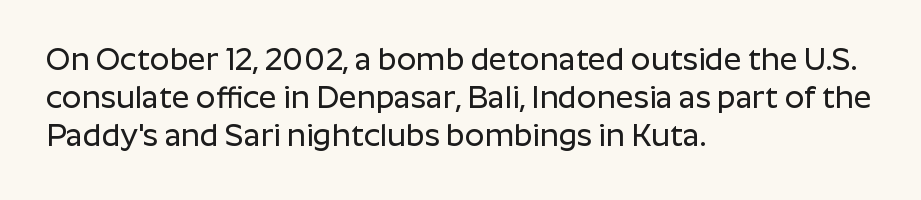
Q: Is the text italic (slanted)? A: No, it is upright.
Q: Is the typeface a serif or a sans-serif typeface? A: Sans-serif.
Q: Is the text underlined? A: No.
Q: How is the paragraph aligned? A: Left-aligned.
Q: Is the spacing between letters normal or unusually wide? A: Normal.
Q: Width (condensed, normal, or wide)? A: Normal.
Q: Stroke contrast? A: Low.
Q: x-height? A: Medium.
Q: Monospaced? A: No.
